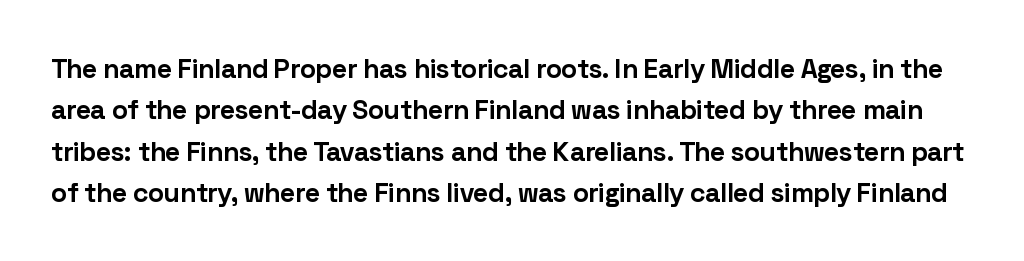
The image shows 27 px bold type, upright; set normal line spacing (1.53x), normal letter spacing, not underlined.
